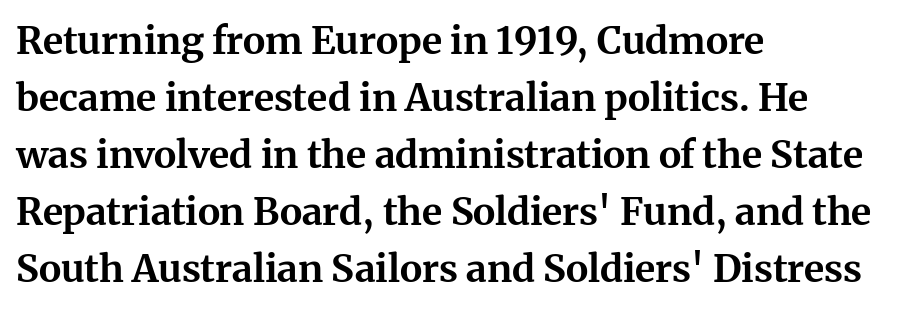
The space beneath each line is pristine and unruled. Is there much room between lines? A standard amount, neither cramped nor airy. Upright lettering throughout. The compositor pushed each line to the left boundary. Does extra space separate the letters? No, they use regular spacing.
